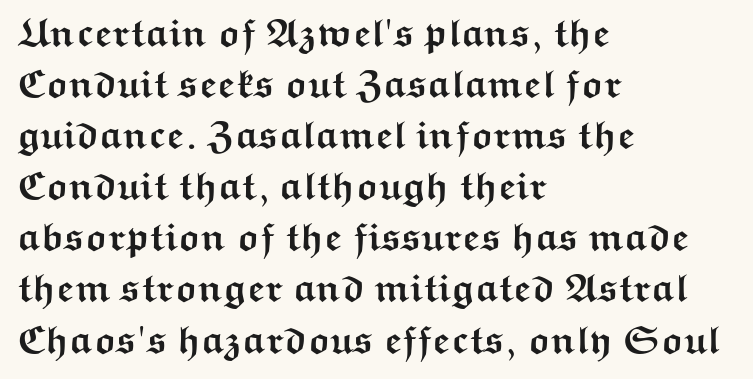
{"serif": "no", "italic": "no", "bold": "yes", "weight": "semibold", "width": "wide", "stroke_contrast": "medium", "x_height": "medium", "monospaced": "no", "underline": "no", "align": "left", "line_spacing": "normal", "line_spacing_ratio": 1.31, "letter_spacing": "normal", "letter_spacing_em": 0.0, "glyph_px": 39}
